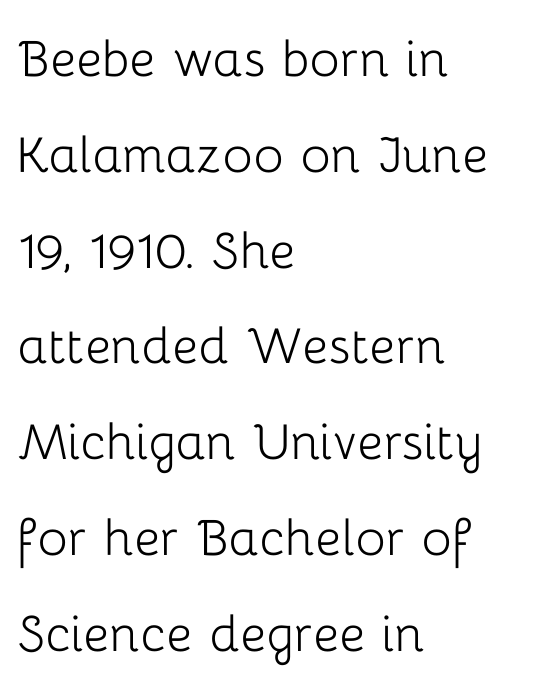
{"serif": "no", "italic": "no", "bold": "no", "weight": "light", "width": "normal", "stroke_contrast": "low", "x_height": "medium", "monospaced": "no", "underline": "no", "align": "left", "line_spacing": "normal", "line_spacing_ratio": 1.52, "letter_spacing": "normal", "letter_spacing_em": 0.0, "glyph_px": 63}
